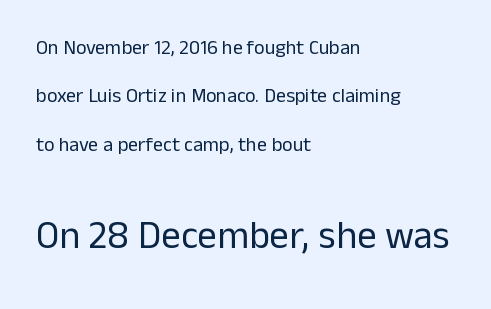
Q: Is the text bold? A: No.
Q: Is the text italic (slanted)? A: No, it is upright.
Q: Is the typeface a serif or a sans-serif typeface? A: Sans-serif.
Q: Is the text underlined? A: No.
Q: How is the paragraph aligned? A: Left-aligned.
Q: Is the spacing between letters normal or unusually wide? A: Normal.
Q: Is the spacing between lines tight, normal or loose? A: Loose.
Q: Which block of text is set in a larger size, the first (top) or the second (bottom)? A: The second (bottom) one.
Q: Width (condensed, normal, or wide)? A: Normal.
Q: Stroke contrast? A: Low.
Q: x-height? A: Medium.
Q: Monospaced? A: No.
